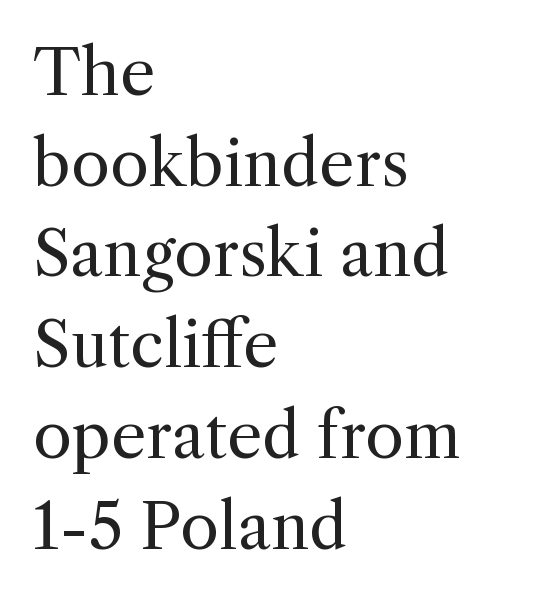
The image shows 63 px regular-weight serif type, upright; set left-aligned, normal line spacing (1.44x), normal letter spacing, not underlined; a medium x-height.
